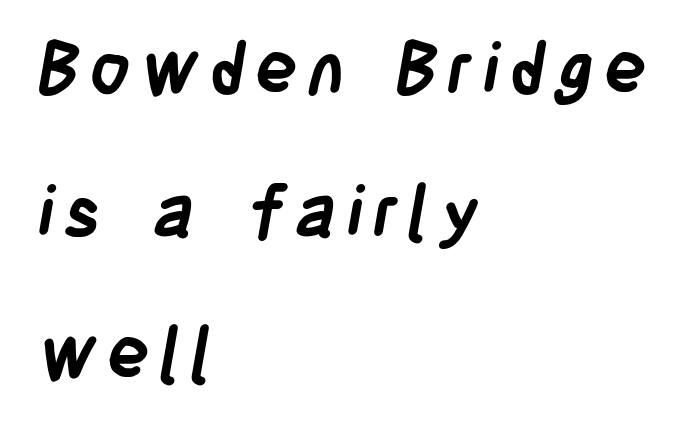
The image shows 71 px semibold, condensed sans-serif type; set left-aligned, loose line spacing (2.01x), not underlined; low stroke contrast and a large x-height.
